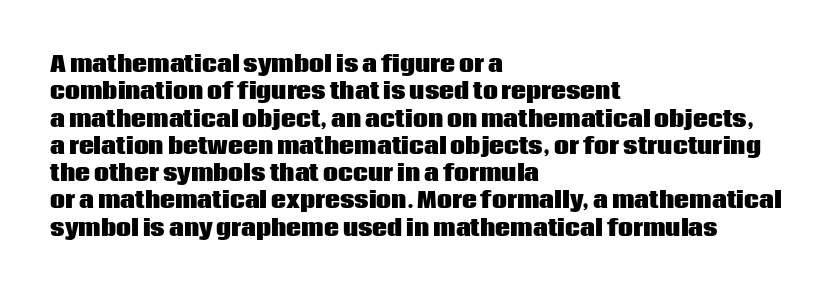
Q: Is the text bold? A: Yes.
Q: Is the text italic (slanted)? A: No, it is upright.
Q: Is the text underlined? A: No.
Q: How is the paragraph aligned? A: Left-aligned.
Q: Is the spacing between letters normal or unusually wide? A: Normal.
Q: Is the spacing between lines tight, normal or loose? A: Normal.
